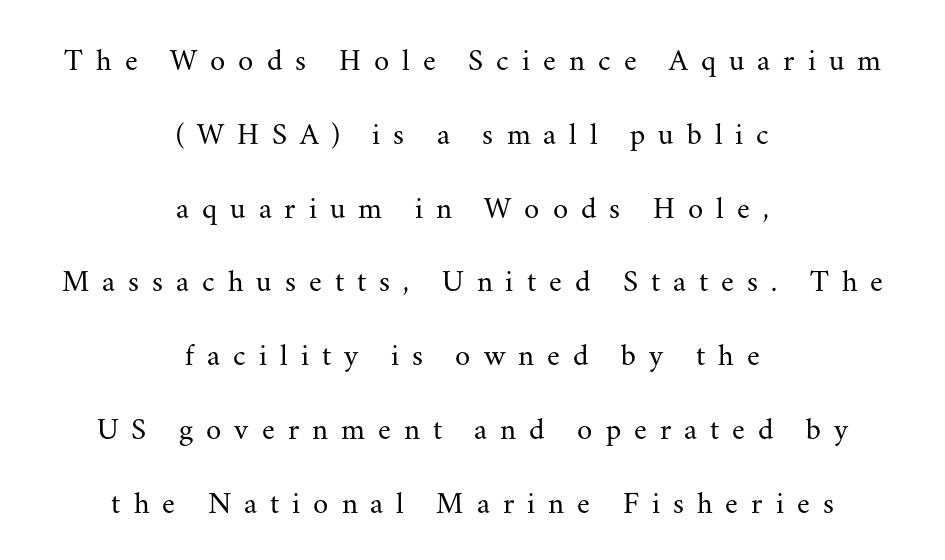
Q: Is the text bold? A: No.
Q: Is the text italic (slanted)? A: No, it is upright.
Q: Is the typeface a serif or a sans-serif typeface? A: Serif.
Q: Is the text underlined? A: No.
Q: How is the paragraph aligned? A: Centered.
Q: Is the spacing between letters normal or unusually wide? A: Unusually wide.
Q: Is the spacing between lines tight, normal or loose? A: Loose.
Q: Width (condensed, normal, or wide)? A: Normal.
Q: Stroke contrast? A: Medium.
Q: x-height? A: Small.
Q: Monospaced? A: No.
